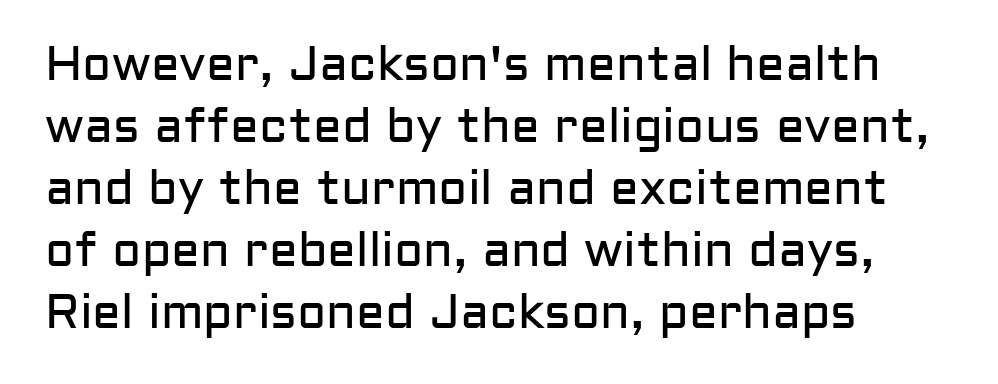
The image shows 48 px regular-weight sans-serif type, upright; set left-aligned, normal line spacing (1.29x), normal letter spacing, not underlined; low stroke contrast and a medium x-height.
